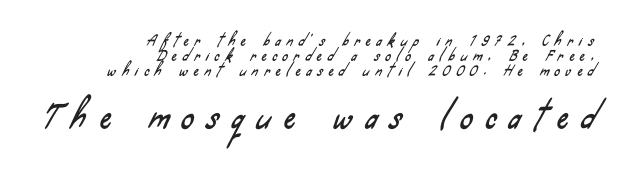
The image shows 31 px condensed sans-serif type; set right-aligned, tight line spacing (1.08x), unusually wide letter spacing (+0.43 em), not underlined; the second (bottom) block is 2.21x larger; low stroke contrast and a small x-height.
